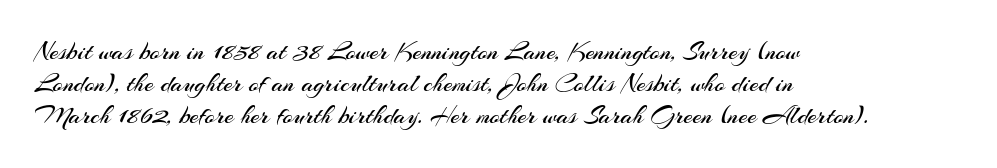
The image shows 26 px text type; set left-aligned, line spacing 1.23x, normal letter spacing, not underlined.
